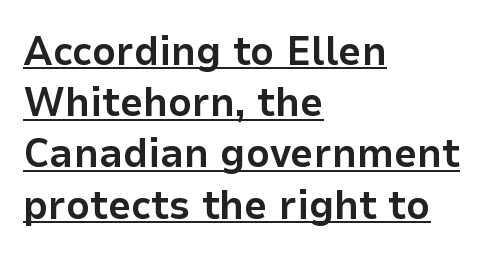
Q: Is the text bold? A: Yes.
Q: Is the text italic (slanted)? A: No, it is upright.
Q: Is the typeface a serif or a sans-serif typeface? A: Sans-serif.
Q: Is the text underlined? A: Yes.
Q: How is the paragraph aligned? A: Left-aligned.
Q: Is the spacing between letters normal or unusually wide? A: Normal.
Q: Is the spacing between lines tight, normal or loose? A: Normal.
Q: Width (condensed, normal, or wide)? A: Normal.
Q: Stroke contrast? A: Low.
Q: x-height? A: Medium.
Q: Monospaced? A: No.
